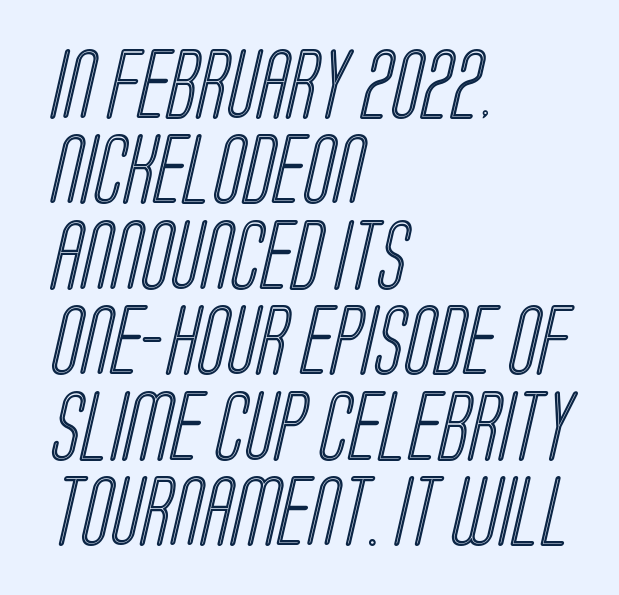
One-word summary of the alignment: left. Honestly, the letter spacing is just normal — you wouldn't notice it. Plain, unruled lines of type. Do the characters align in a grid? No, the font is proportional.
